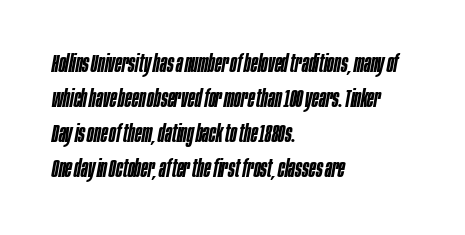
{"italic": "yes", "lean": "right", "slant_degrees": 10, "bold": "semi", "underline": "no", "align": "left", "line_spacing": "normal", "line_spacing_ratio": 1.4, "letter_spacing": "normal", "letter_spacing_em": 0.0, "glyph_px": 25}
